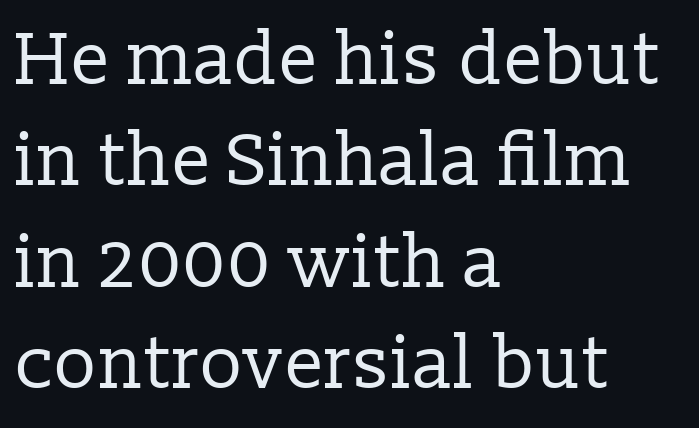
Q: Is the text bold? A: No.
Q: Is the text italic (slanted)? A: No, it is upright.
Q: Is the typeface a serif or a sans-serif typeface? A: Serif.
Q: Is the text underlined? A: No.
Q: How is the paragraph aligned? A: Left-aligned.
Q: Is the spacing between letters normal or unusually wide? A: Normal.
Q: Is the spacing between lines tight, normal or loose? A: Normal.
Q: Width (condensed, normal, or wide)? A: Normal.
Q: Stroke contrast? A: Low.
Q: x-height? A: Medium.
Q: Monospaced? A: No.
